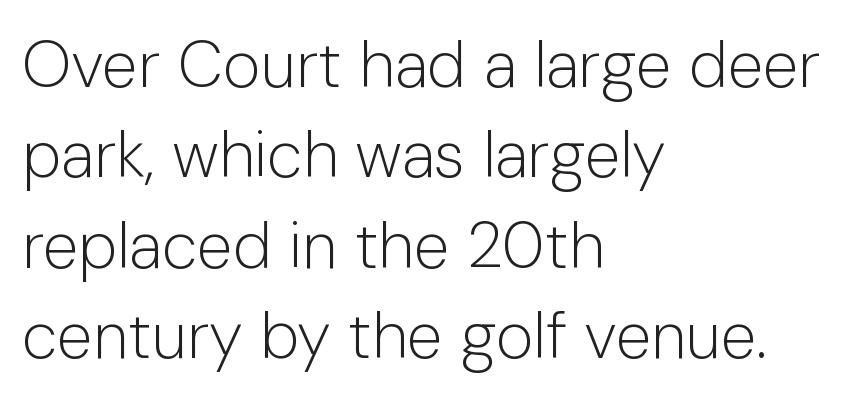
{"serif": "no", "italic": "no", "bold": "no", "weight": "light", "width": "normal", "stroke_contrast": "low", "x_height": "medium", "monospaced": "no", "underline": "no", "align": "left", "line_spacing": "normal", "line_spacing_ratio": 1.39, "letter_spacing": "normal", "letter_spacing_em": 0.0, "glyph_px": 65}
